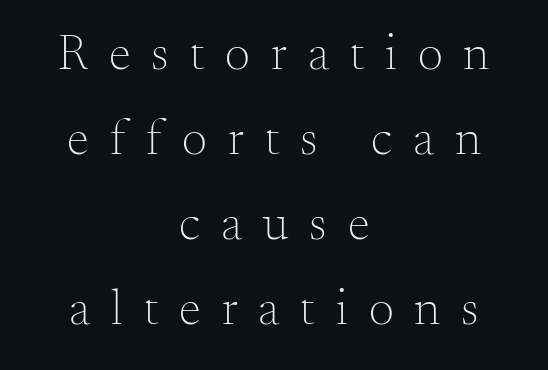
Vertical spacing — default. The axis of the letterforms is exactly vertical. Underlining? Definitely not there. The compositor balanced each line on the midline. Someone cranked the tracking dial way up on this one. A typesetter would call this proportional, since set widths differ per character.
